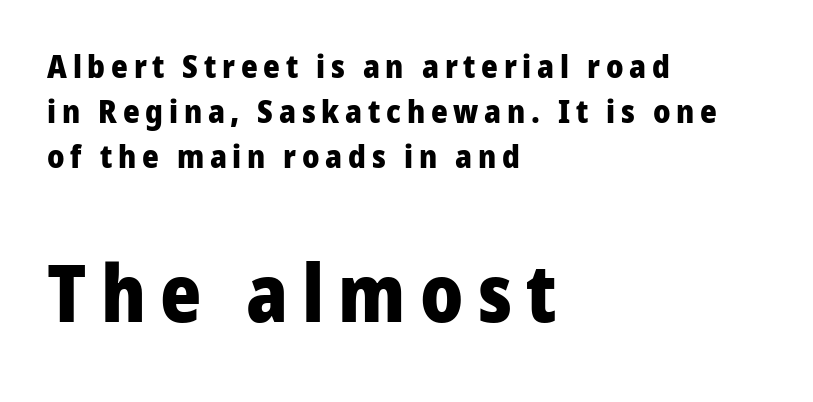
{"serif": "no", "italic": "no", "bold": "yes", "weight": "heavy", "width": "normal", "stroke_contrast": "low", "x_height": "medium", "monospaced": "no", "underline": "no", "align": "left", "line_spacing": "normal", "line_spacing_ratio": 1.41, "larger_block": "second", "size_ratio": 2.47, "glyph_px": 79}
